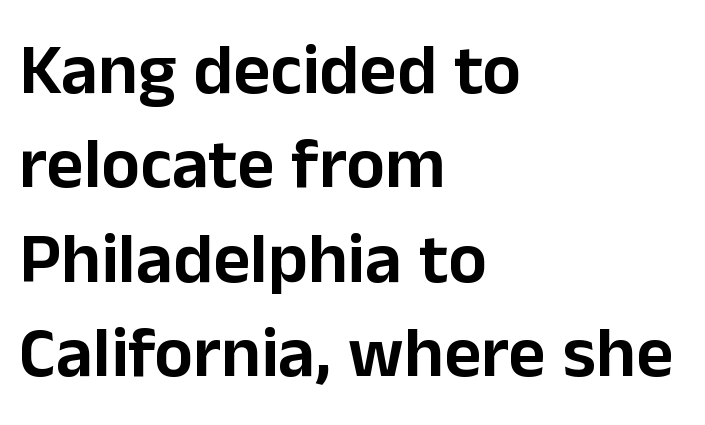
Notice how the passage keeps a crisp vertical edge on the left only. Descenders are the only things crossing below the line. Designer's note — italics off, roman on. Summary of vertical rhythm: regular, with standard interline spacing.
